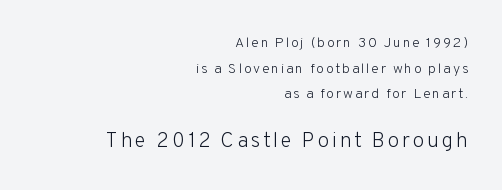
The image shows 21 px text type, upright; set right-aligned, line spacing 1.83x, not underlined; the second (bottom) block is 1.5x larger.
